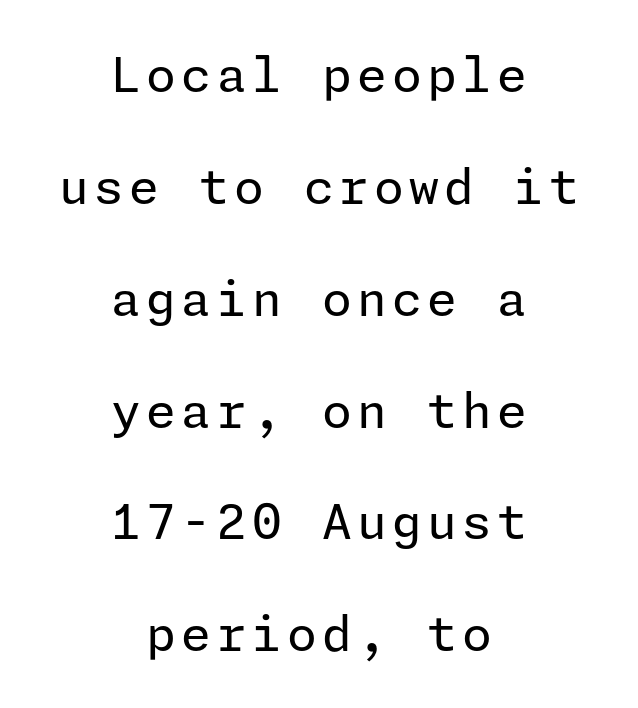
{"serif": "no", "italic": "no", "bold": "no", "weight": "regular", "width": "normal", "stroke_contrast": "low", "x_height": "medium", "underline": "no", "align": "center", "line_spacing": "loose", "line_spacing_ratio": 2.33, "glyph_px": 48}
